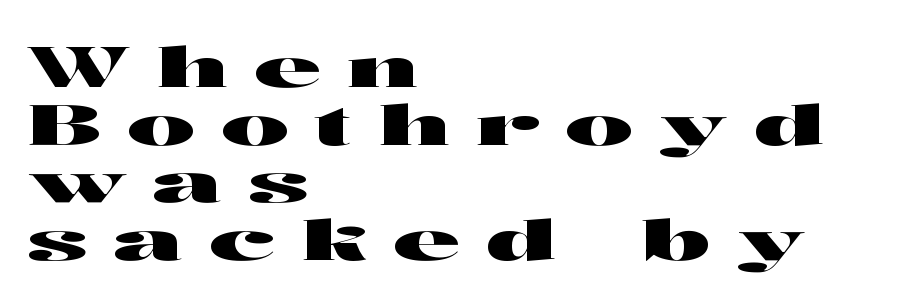
The rendering shows plain stroke endings on the letterforms — a sans-serif design. The leading is snug, giving the passage a crowded texture. Typeset ragged right — the left edge is the straight one. Do the characters align in a grid? No, the font is proportional. Notice how the stems are strictly vertical — no italics here. Between one letter and the next there's a generous, obvious gap.
